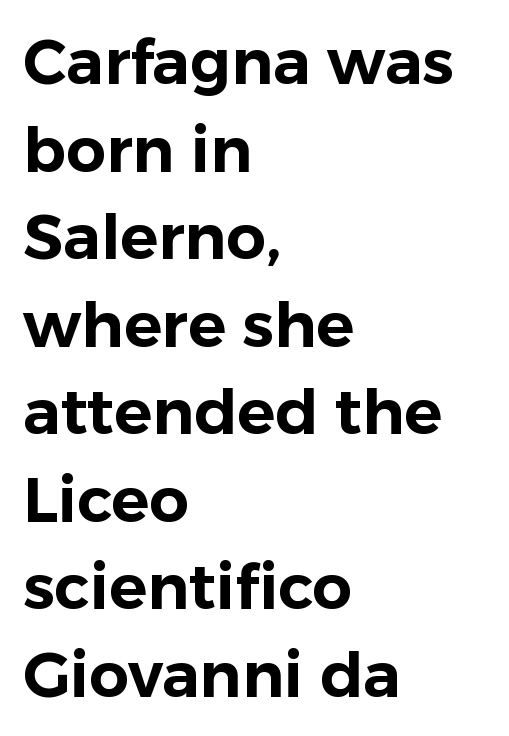
This rendering employs a face without finishing strokes, i.e., a sans-serif. How are the letters spaced? Ordinarily, with no added tracking. The vertical gap from one line to the next is medium. The space directly below the letters is spotless. The passage shown is typed in a proportional face where columns would drift.
